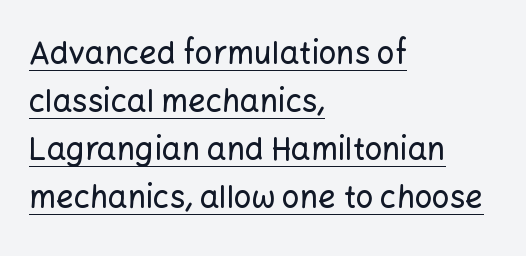
{"serif": "no", "italic": "no", "width": "normal", "stroke_contrast": "low", "x_height": "medium", "monospaced": "no", "underline": "yes", "align": "left", "line_spacing": "normal", "line_spacing_ratio": 1.55, "letter_spacing": "normal", "letter_spacing_em": 0.0, "glyph_px": 31}
